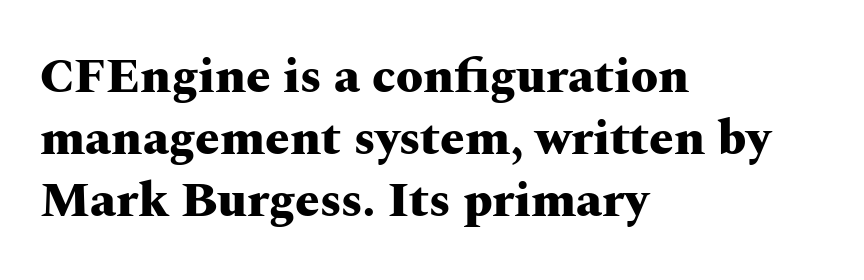
Q: Is the text bold? A: Yes.
Q: Is the text italic (slanted)? A: No, it is upright.
Q: Is the typeface a serif or a sans-serif typeface? A: Serif.
Q: Is the text underlined? A: No.
Q: How is the paragraph aligned? A: Left-aligned.
Q: Is the spacing between letters normal or unusually wide? A: Normal.
Q: Is the spacing between lines tight, normal or loose? A: Normal.
Q: Width (condensed, normal, or wide)? A: Wide.
Q: Stroke contrast? A: Medium.
Q: x-height? A: Medium.
Q: Monospaced? A: No.
